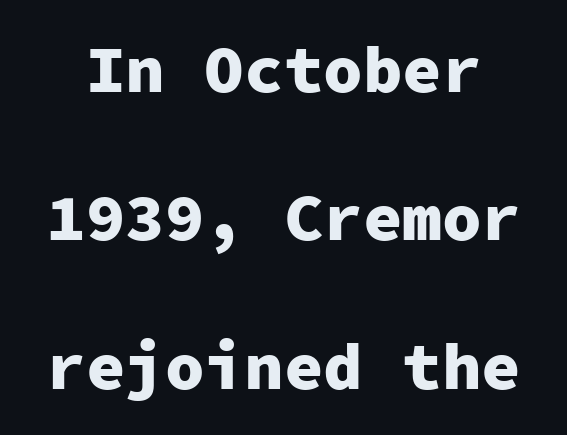
The image shows 66 px heavy sans-serif type, upright, monospaced; set loose line spacing (2.25x), normal letter spacing, not underlined; low stroke contrast and a medium x-height.
